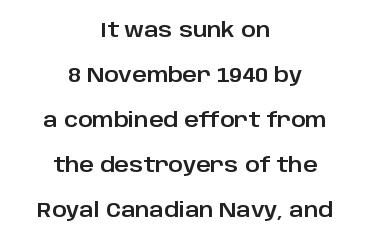
The image shows 20 px text type, upright; set centered, loose line spacing (2.25x), normal letter spacing, not underlined.
